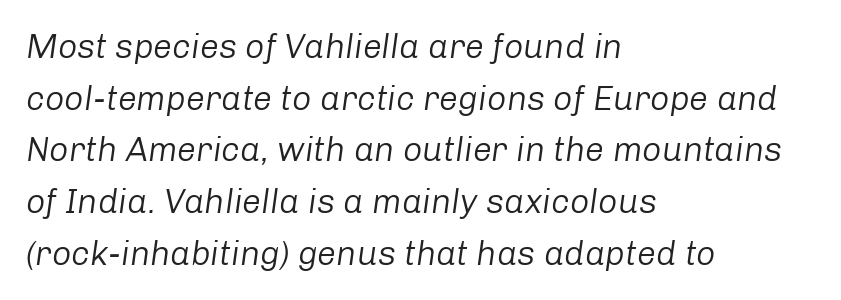
{"italic": "yes", "lean": "right", "slant_degrees": 8, "bold": "no", "weight": "regular", "width": "normal", "stroke_contrast": "low", "x_height": "medium", "monospaced": "no", "underline": "no", "align": "left", "line_spacing": "normal", "line_spacing_ratio": 1.52, "letter_spacing": "normal", "letter_spacing_em": 0.0, "glyph_px": 34}
